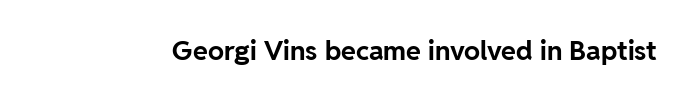
The image shows 27 px bold type, upright; set normal letter spacing, not underlined.
